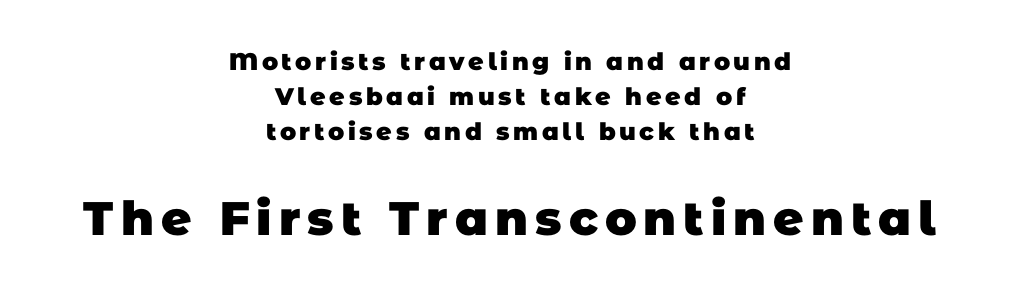
Examine the stroke ends and you'll find no serifs. Leftover space on each line is divided equally before and after the words. These lines are rendered in a variable-pitch font. Rows of type keep a routine distance in the vertical direction.
